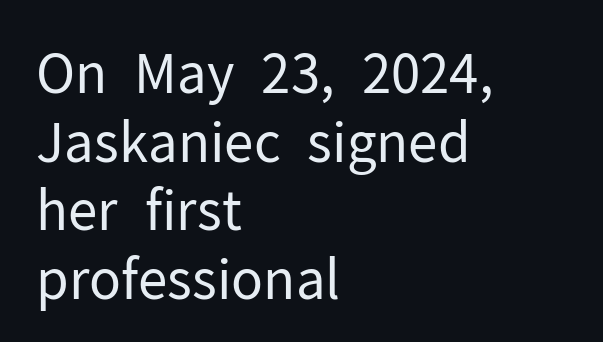
The image shows 54 px regular-weight sans-serif type, upright; set left-aligned, normal line spacing (1.27x), normal letter spacing, not underlined; low stroke contrast and a medium x-height.
